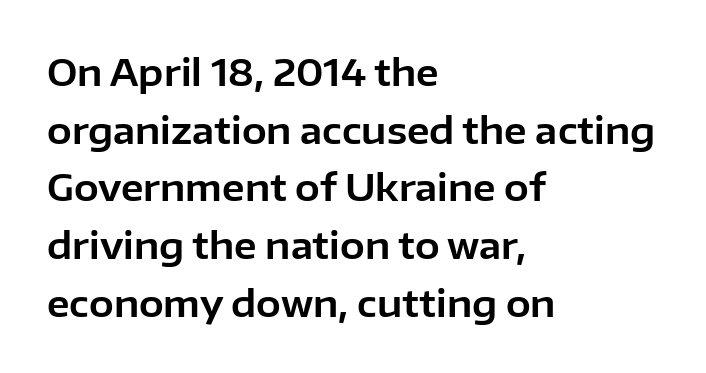
The image shows 37 px sans-serif type, upright; set left-aligned, normal line spacing (1.56x), normal letter spacing, not underlined; low stroke contrast and a medium x-height.
